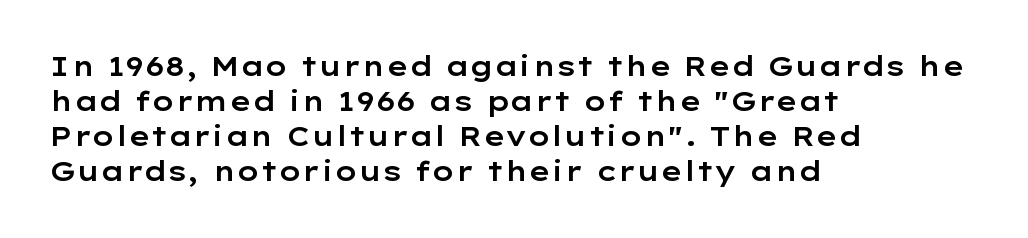
The image shows 27 px text type, upright; set left-aligned, normal line spacing (1.3x), normal letter spacing, not underlined.
